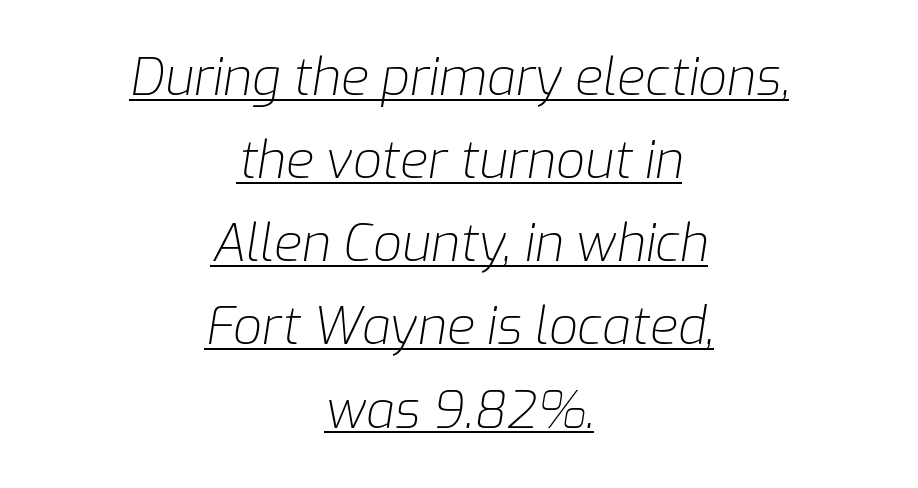
The image shows 51 px light type, italic (leaning right); set centered, normal line spacing (1.63x), normal letter spacing, underlined; low stroke contrast and a medium x-height.
